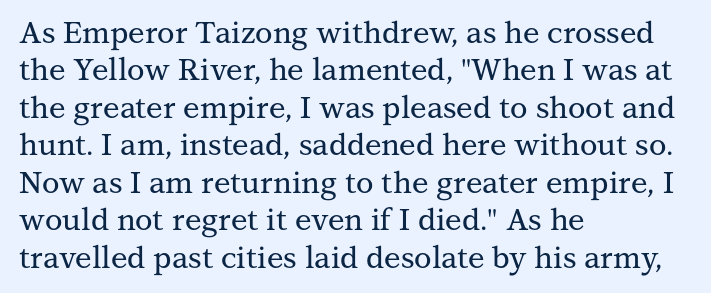
The image shows 30 px serif type, upright; set left-aligned, normal line spacing (1.25x), normal letter spacing, not underlined; medium stroke contrast and a medium x-height.
